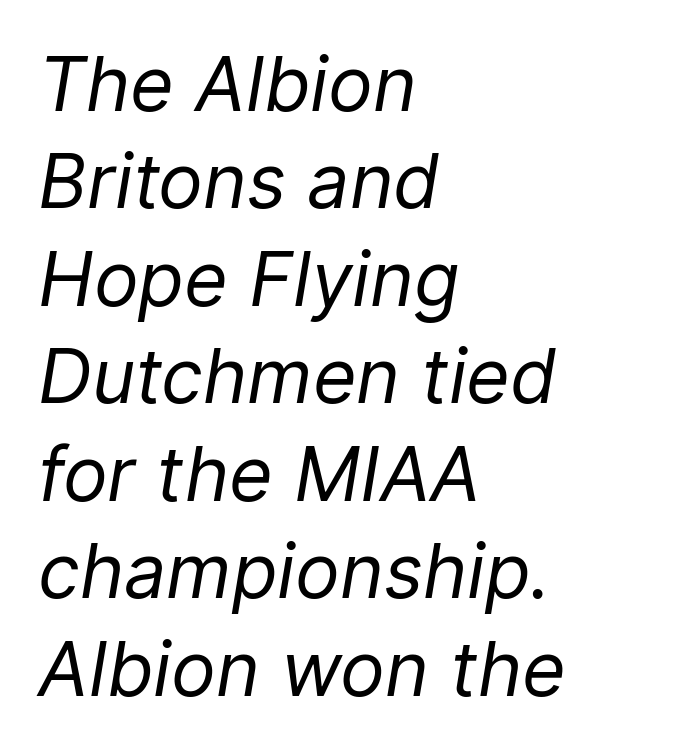
The image shows 75 px regular-weight type, italic (leaning right); set left-aligned, normal line spacing (1.3x), normal letter spacing, not underlined; low stroke contrast and a medium x-height.
